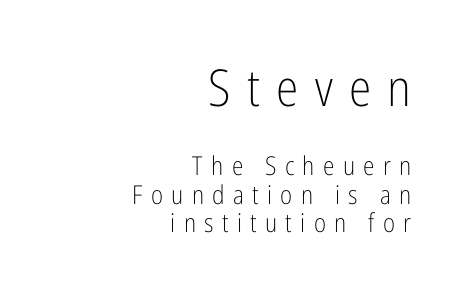
The image shows 51 px light, condensed sans-serif type, upright; set right-aligned, tight line spacing (1.09x), unusually wide letter spacing (+0.32 em), not underlined; the first (top) block is 1.96x larger; low stroke contrast and a medium x-height.
